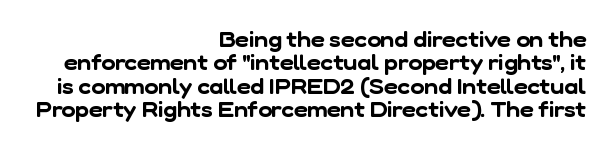
Right-aligned paragraph, ragged on the left. Unmarked baselines from the first word to the last. Short note: letters normally spaced. Horizontal bands of white between lines are thin slivers.
